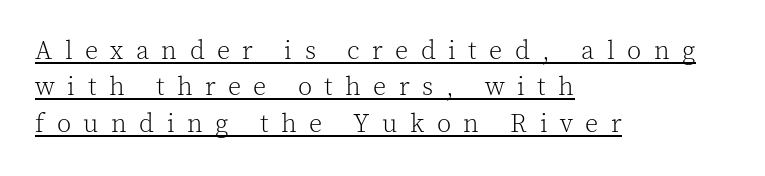
{"italic": "no", "bold": "no", "underline": "yes", "align": "left", "line_spacing": "normal", "line_spacing_ratio": 1.4, "letter_spacing": "wide", "letter_spacing_em": 0.48, "glyph_px": 26}
